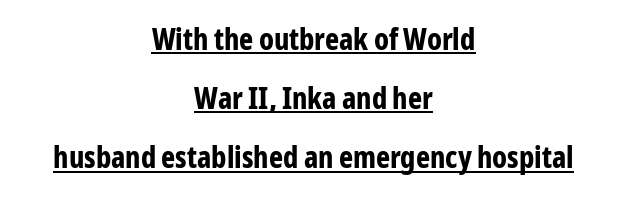
Q: Is the text bold? A: Yes.
Q: Is the text italic (slanted)? A: No, it is upright.
Q: Is the typeface a serif or a sans-serif typeface? A: Sans-serif.
Q: Is the text underlined? A: Yes.
Q: How is the paragraph aligned? A: Centered.
Q: Is the spacing between letters normal or unusually wide? A: Normal.
Q: Is the spacing between lines tight, normal or loose? A: Loose.
Q: Width (condensed, normal, or wide)? A: Condensed.
Q: Stroke contrast? A: Low.
Q: x-height? A: Medium.
Q: Monospaced? A: No.
